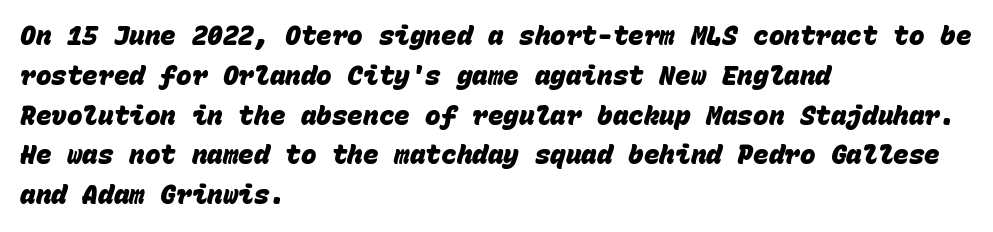
{"bold": "yes", "underline": "no", "align": "left", "line_spacing": "normal", "line_spacing_ratio": 1.53, "letter_spacing": "normal", "letter_spacing_em": 0.0, "glyph_px": 26}
